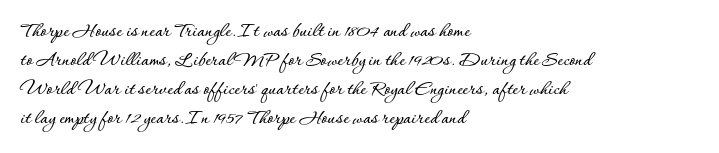
Does the leading feel generous? No, just average. Nobody touched the tracking dial on this one. Visually the block forms a straight wall on the left and a jagged coastline on the right.
